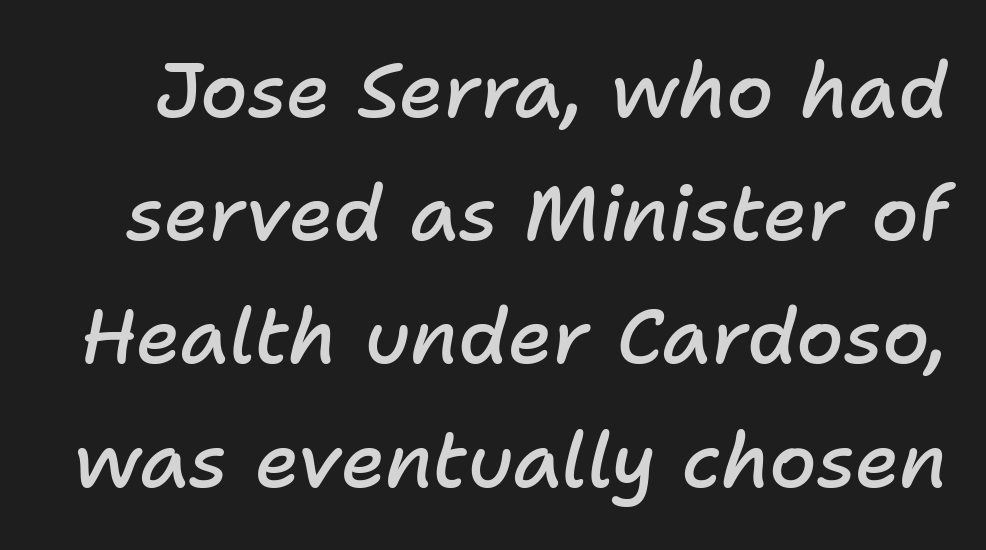
The image shows 77 px semibold type, italic (leaning right); set normal line spacing (1.6x), normal letter spacing, not underlined; low stroke contrast and a medium x-height.
